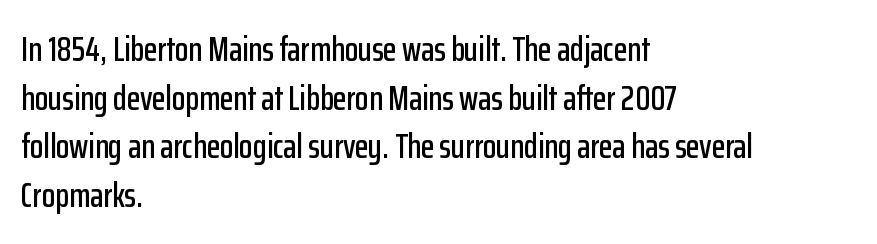
This sample uses an upright cut, with every glyph sitting square on the baseline. Short note: letters normally spaced. Descenders are the only things crossing below the line. A typesetter would call this proportional, since set widths differ per character. Each line starts at the same left margin while the right side varies.
